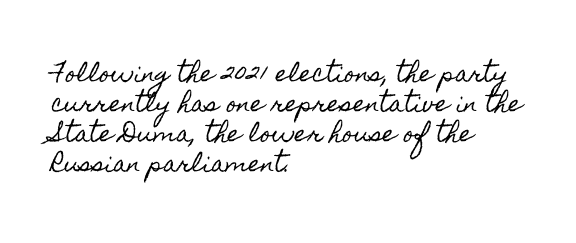
Q: Is the text italic (slanted)? A: Yes.
Q: Is the text underlined? A: No.
Q: How is the paragraph aligned? A: Left-aligned.
Q: Is the spacing between letters normal or unusually wide? A: Normal.
Q: Is the spacing between lines tight, normal or loose? A: Normal.
